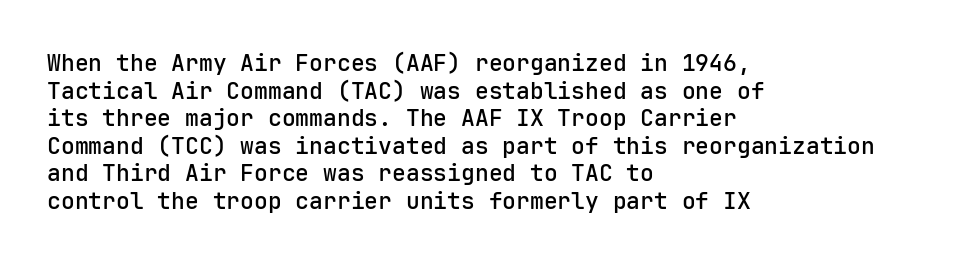
One-word summary of the alignment: left. The strokes are fattened partway — semibold, not bold. The letters stand straight up with perfectly vertical stems. The tracking reads as untouched default to a designer's eye.
